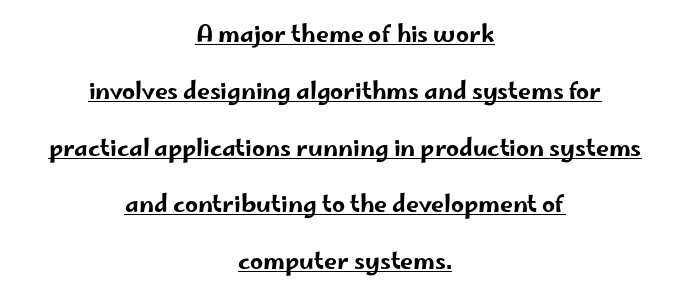
{"italic": "no", "underline": "yes", "align": "center", "line_spacing": "loose", "line_spacing_ratio": 2.47, "letter_spacing": "normal", "letter_spacing_em": 0.0, "glyph_px": 23}
